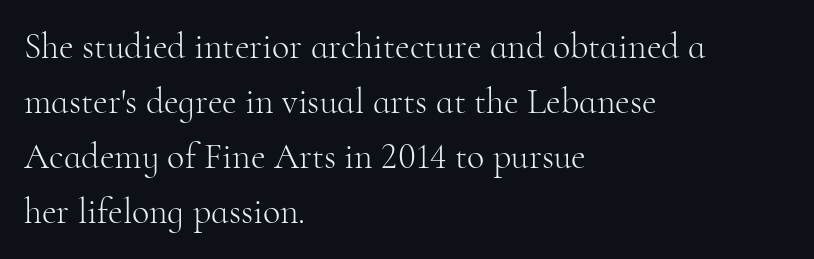
Q: Is the text bold? A: No.
Q: Is the text italic (slanted)? A: No, it is upright.
Q: Is the typeface a serif or a sans-serif typeface? A: Serif.
Q: Is the text underlined? A: No.
Q: How is the paragraph aligned? A: Left-aligned.
Q: Is the spacing between letters normal or unusually wide? A: Normal.
Q: Is the spacing between lines tight, normal or loose? A: Normal.
Q: Width (condensed, normal, or wide)? A: Normal.
Q: Stroke contrast? A: High.
Q: x-height? A: Small.
Q: Monospaced? A: No.
